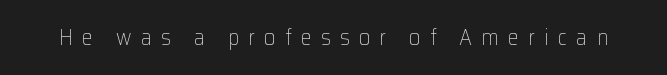
{"italic": "no", "bold": "no", "underline": "no", "letter_spacing": "wide", "letter_spacing_em": 0.42, "glyph_px": 22}
